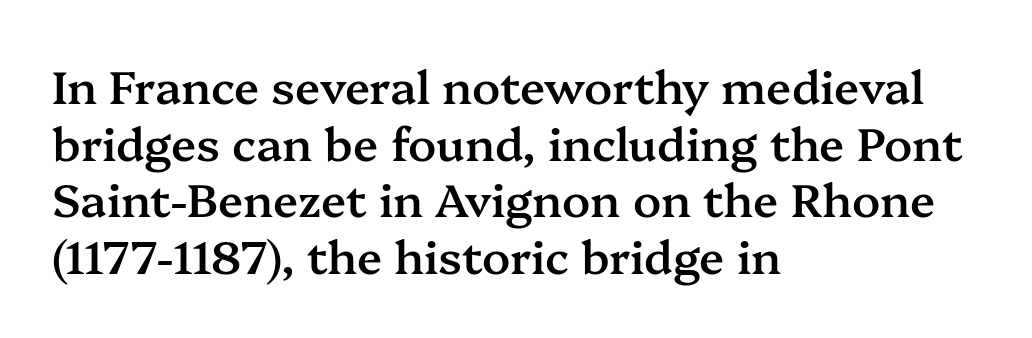
It's the straight-up-and-down kind of type. Each glyph is drawn with semibold strokes, heavier than normal yet not fully bold. Each line starts at the same left margin while the right side varies. The horizontal fit of the characters is conventional and even. Note the varied advance widths — an 'i' is clearly narrower than an 'm'.
